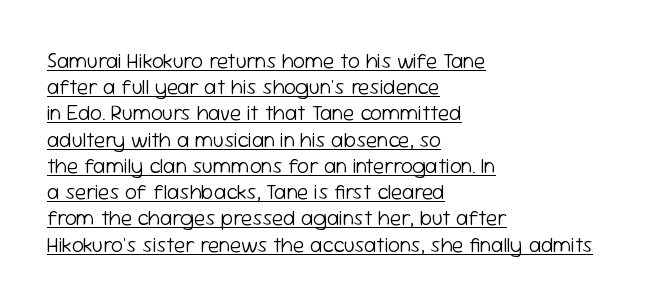
The image shows 21 px text type, upright; set left-aligned, normal line spacing (1.25x), normal letter spacing, underlined.
